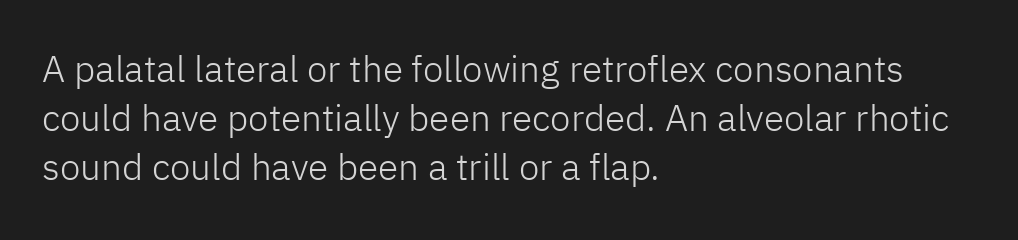
Q: Is the text bold? A: No.
Q: Is the text italic (slanted)? A: No, it is upright.
Q: Is the typeface a serif or a sans-serif typeface? A: Sans-serif.
Q: Is the text underlined? A: No.
Q: How is the paragraph aligned? A: Left-aligned.
Q: Is the spacing between letters normal or unusually wide? A: Normal.
Q: Is the spacing between lines tight, normal or loose? A: Normal.
Q: Width (condensed, normal, or wide)? A: Normal.
Q: Stroke contrast? A: Low.
Q: x-height? A: Medium.
Q: Monospaced? A: No.
